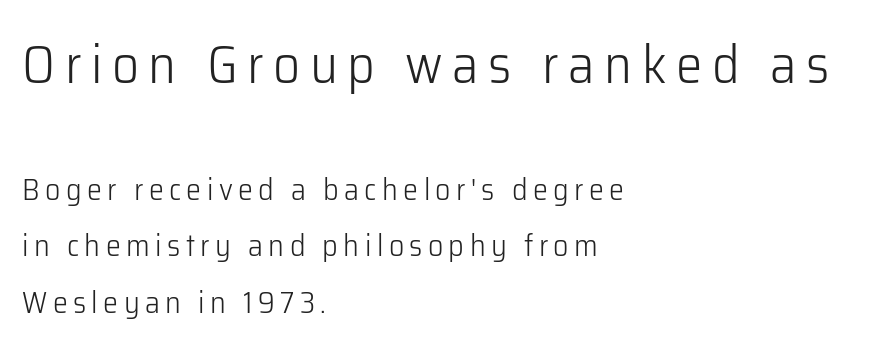
Which of the two is more prominent by size? The first, at the top. It's the straight-up-and-down kind of type. A clean baseline with only descenders dipping below it. This is sans-serif lettering, the kind often seen on screens and signage. The passage shown is not bold in any degree. The typesetter chose a ragged-right arrangement here.
